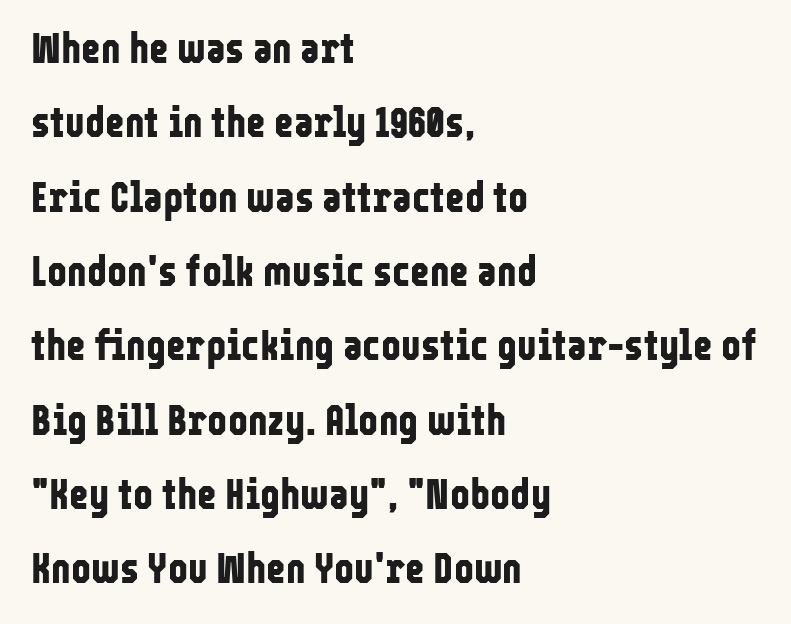
The image shows 42 px bold, condensed sans-serif type, upright; set left-aligned, line spacing 1.77x, normal letter spacing, not underlined; low stroke contrast and a medium x-height.
